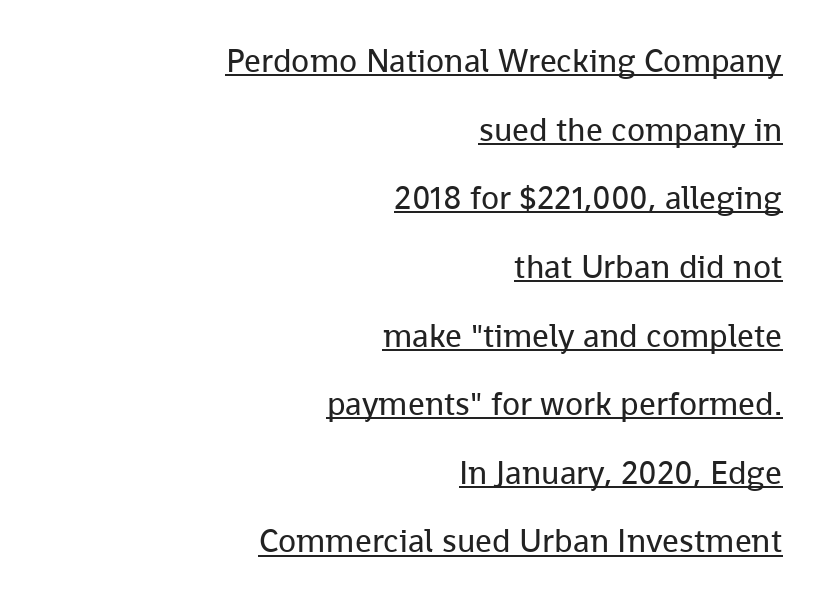
Q: Is the text bold? A: No.
Q: Is the text italic (slanted)? A: No, it is upright.
Q: Is the typeface a serif or a sans-serif typeface? A: Sans-serif.
Q: Is the text underlined? A: Yes.
Q: How is the paragraph aligned? A: Right-aligned.
Q: Is the spacing between letters normal or unusually wide? A: Normal.
Q: Is the spacing between lines tight, normal or loose? A: Loose.
Q: Width (condensed, normal, or wide)? A: Normal.
Q: Stroke contrast? A: Low.
Q: x-height? A: Medium.
Q: Monospaced? A: No.
